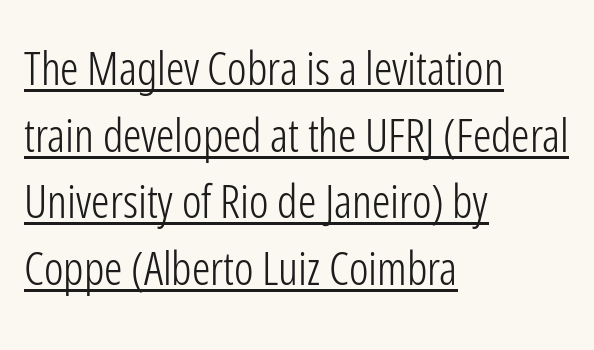
{"serif": "no", "italic": "no", "bold": "no", "weight": "light", "width": "condensed", "stroke_contrast": "low", "x_height": "medium", "monospaced": "no", "underline": "yes", "align": "left", "line_spacing": "normal", "line_spacing_ratio": 1.45, "letter_spacing": "normal", "letter_spacing_em": 0.0, "glyph_px": 46}
